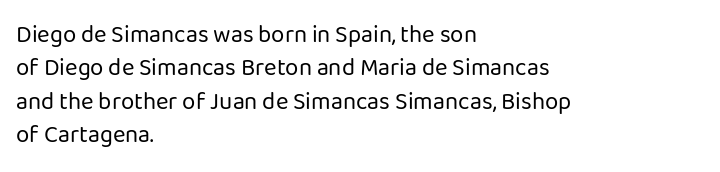
Q: Is the text bold? A: No.
Q: Is the text italic (slanted)? A: No, it is upright.
Q: Is the text underlined? A: No.
Q: How is the paragraph aligned? A: Left-aligned.
Q: Is the spacing between letters normal or unusually wide? A: Normal.
Q: Is the spacing between lines tight, normal or loose? A: Normal.
